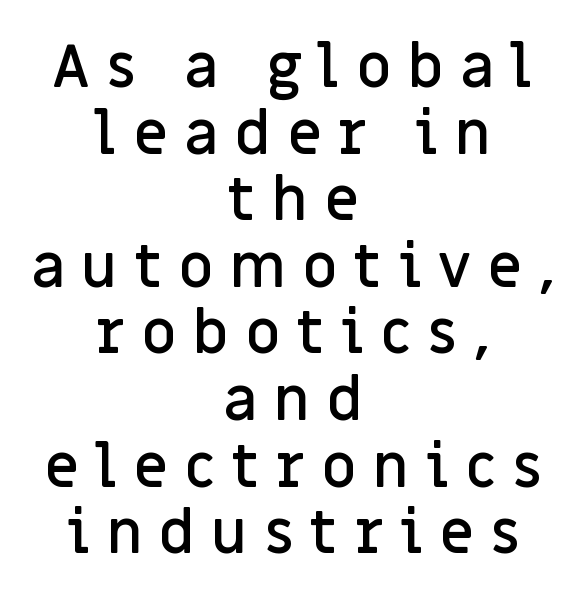
The image shows 60 px semibold sans-serif type, upright; set centered, tight line spacing (1.11x), unusually wide letter spacing (+0.27 em), not underlined; low stroke contrast and a large x-height.
